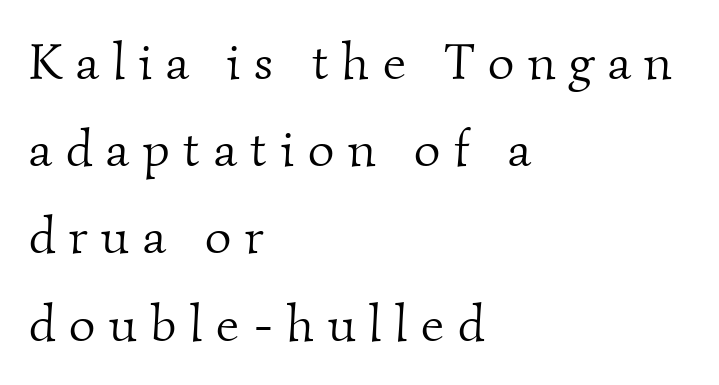
{"serif": "yes", "bold": "no", "weight": "light", "width": "normal", "stroke_contrast": "medium", "x_height": "small", "monospaced": "no", "underline": "no", "align": "left", "line_spacing_ratio": 1.71, "letter_spacing": "wide", "letter_spacing_em": 0.27, "glyph_px": 51}
